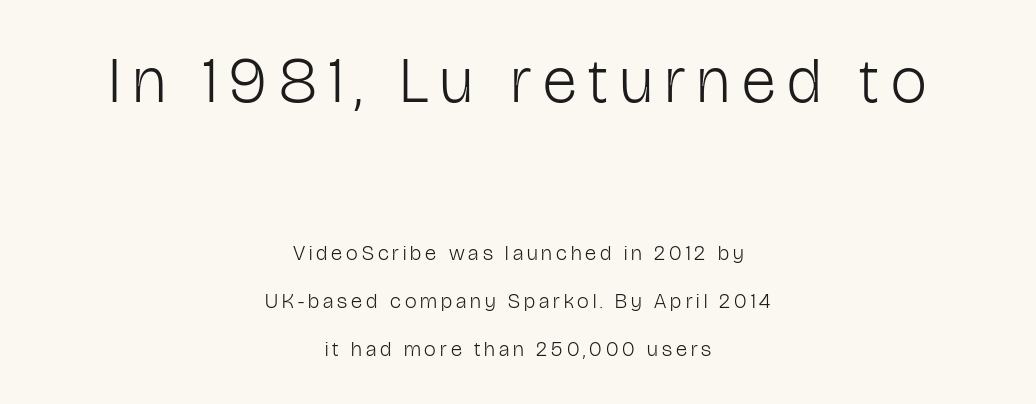
{"serif": "no", "italic": "no", "bold": "no", "weight": "light", "width": "condensed", "stroke_contrast": "low", "x_height": "medium", "monospaced": "no", "underline": "no", "align": "center", "line_spacing": "loose", "line_spacing_ratio": 2.29, "larger_block": "first", "size_ratio": 3.05, "glyph_px": 64}
